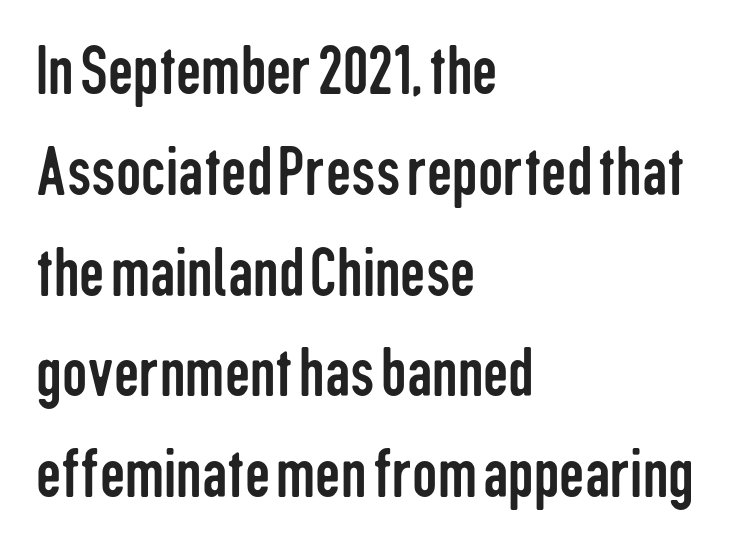
{"serif": "no", "italic": "no", "bold": "no", "weight": "regular", "width": "condensed", "stroke_contrast": "low", "x_height": "medium", "monospaced": "no", "underline": "no", "align": "left", "line_spacing": "normal", "line_spacing_ratio": 1.42, "letter_spacing": "normal", "letter_spacing_em": 0.0, "glyph_px": 71}
